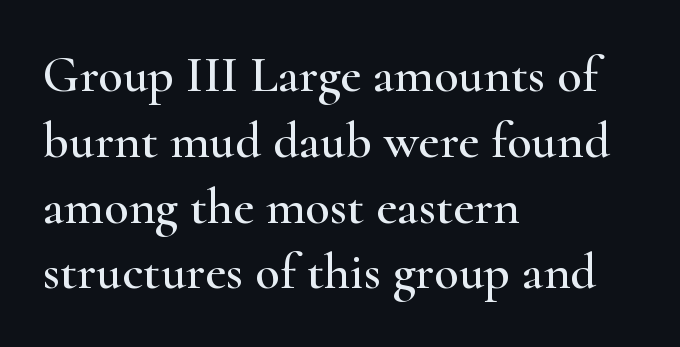
The image shows 51 px wide serif type, upright; set left-aligned, normal line spacing (1.29x), normal letter spacing, not underlined; high stroke contrast and a small x-height.
